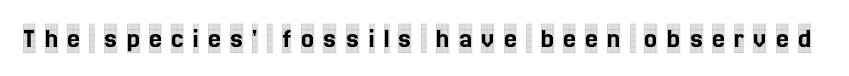
Q: Is the text italic (slanted)? A: No, it is upright.
Q: Is the typeface a serif or a sans-serif typeface? A: Serif.
Q: Is the text underlined? A: No.
Q: Is the spacing between letters normal or unusually wide? A: Unusually wide.
Q: Width (condensed, normal, or wide)? A: Condensed.
Q: x-height? A: Large.
Q: Monospaced? A: No.
